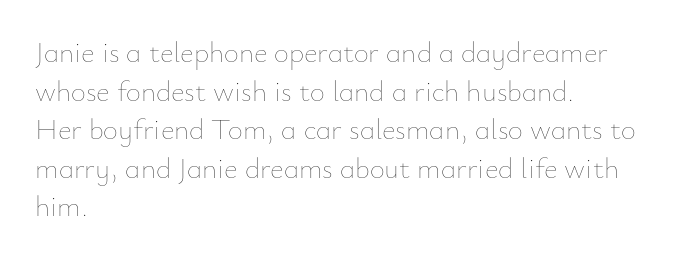
The image shows 29 px thin type, upright; set left-aligned, normal line spacing (1.33x), normal letter spacing, not underlined; low stroke contrast and a small x-height.
